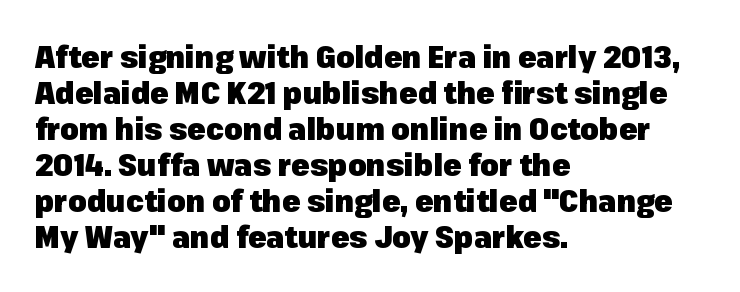
Q: Is the text bold? A: Yes.
Q: Is the text italic (slanted)? A: No, it is upright.
Q: Is the typeface a serif or a sans-serif typeface? A: Sans-serif.
Q: Is the text underlined? A: No.
Q: How is the paragraph aligned? A: Left-aligned.
Q: Is the spacing between letters normal or unusually wide? A: Normal.
Q: Width (condensed, normal, or wide)? A: Normal.
Q: Stroke contrast? A: Low.
Q: x-height? A: Medium.
Q: Monospaced? A: No.
